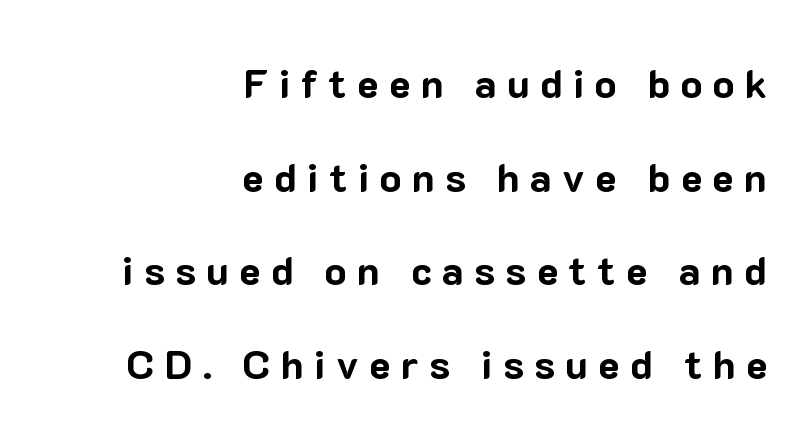
{"serif": "no", "italic": "no", "bold": "yes", "weight": "bold", "width": "normal", "stroke_contrast": "low", "x_height": "medium", "monospaced": "no", "underline": "no", "align": "right", "line_spacing": "loose", "line_spacing_ratio": 2.34, "letter_spacing": "wide", "letter_spacing_em": 0.26, "glyph_px": 40}
